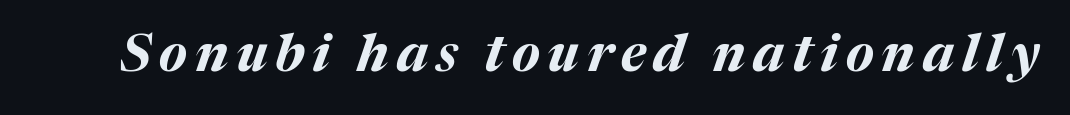
{"italic": "yes", "lean": "right", "slant_degrees": 17, "bold": "yes", "weight": "bold", "width": "normal", "stroke_contrast": "medium", "x_height": "medium", "monospaced": "no", "underline": "no", "glyph_px": 52}
